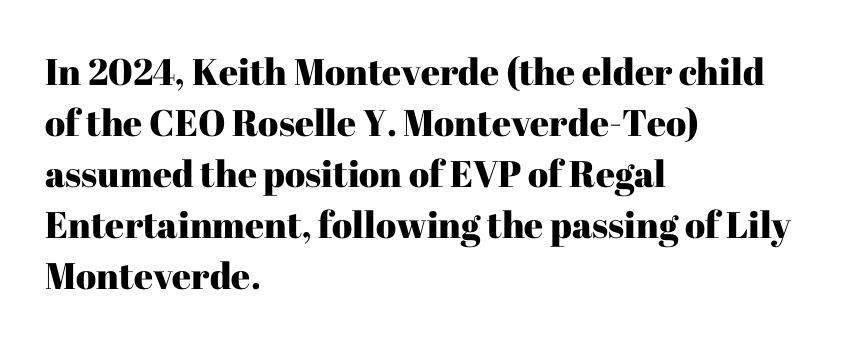
{"serif": "yes", "italic": "no", "width": "normal", "stroke_contrast": "high", "x_height": "medium", "monospaced": "no", "underline": "no", "align": "left", "line_spacing": "normal", "line_spacing_ratio": 1.38, "letter_spacing": "normal", "letter_spacing_em": 0.0, "glyph_px": 37}
